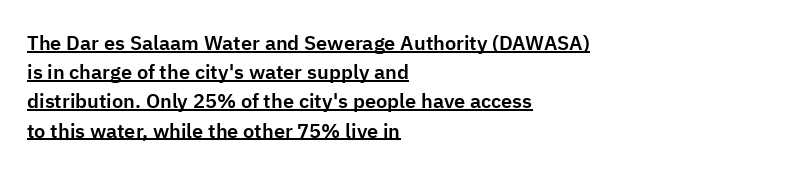
{"italic": "no", "underline": "yes", "align": "left", "line_spacing": "normal", "line_spacing_ratio": 1.46, "letter_spacing": "normal", "letter_spacing_em": 0.0, "glyph_px": 20}
